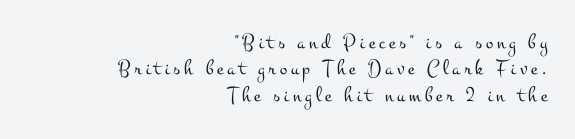
{"bold": "no", "underline": "no", "align": "right", "line_spacing_ratio": 1.2, "glyph_px": 22}
